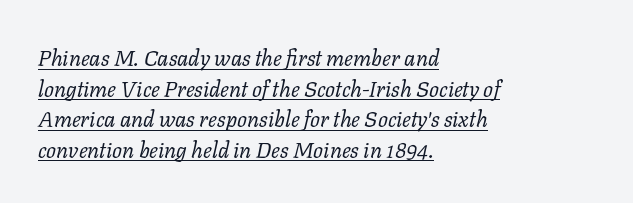
The font sits on the lighter half of the weight spectrum, regular included. The block of text has a typical density, with ordinary space between rows. What stands out about the letter spacing? Nothing — it is the standard amount. This is oblique type, the kind used for emphasis or titles. A classic flush-left, rag-right setting is used for this passage.
